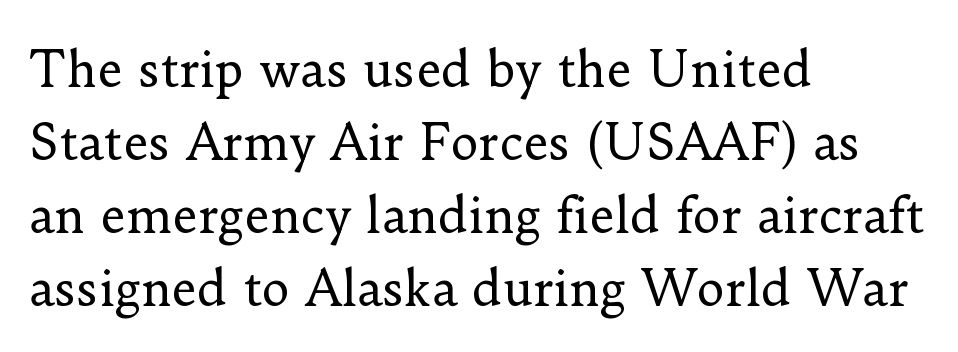
{"serif": "yes", "italic": "no", "bold": "no", "weight": "regular", "width": "normal", "stroke_contrast": "low", "x_height": "small", "monospaced": "no", "underline": "no", "align": "left", "line_spacing": "normal", "line_spacing_ratio": 1.52, "letter_spacing": "normal", "letter_spacing_em": 0.0, "glyph_px": 48}
